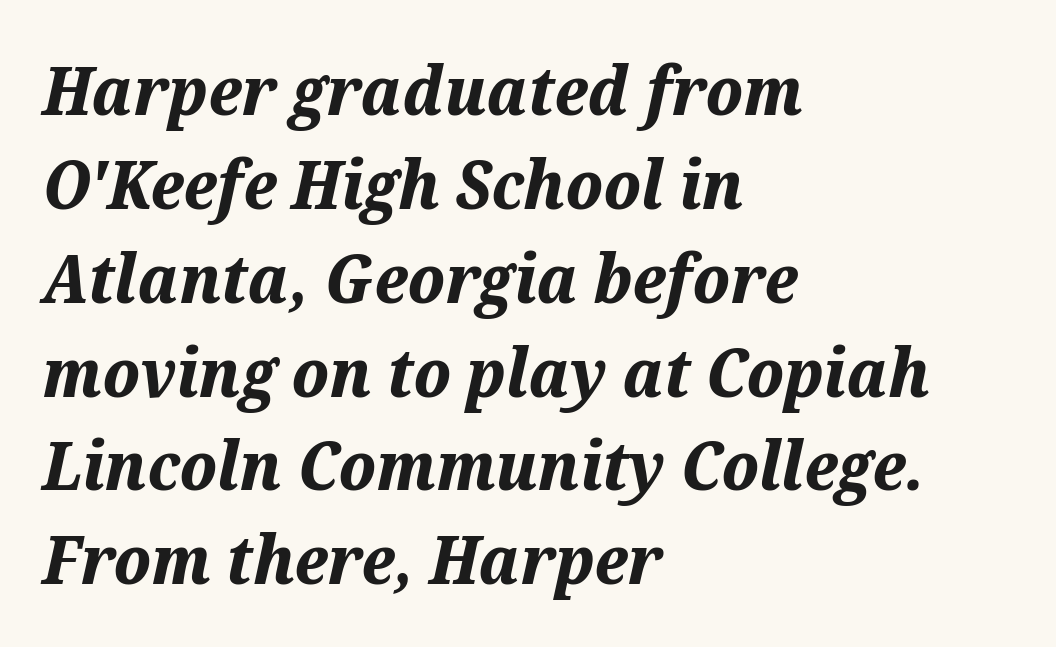
Q: Is the text bold? A: Yes.
Q: Is the text italic (slanted)? A: Yes, it leans right by about 12 degrees.
Q: Is the text underlined? A: No.
Q: How is the paragraph aligned? A: Left-aligned.
Q: Is the spacing between letters normal or unusually wide? A: Normal.
Q: Is the spacing between lines tight, normal or loose? A: Normal.
Q: Width (condensed, normal, or wide)? A: Normal.
Q: Stroke contrast? A: Medium.
Q: x-height? A: Medium.
Q: Monospaced? A: No.
